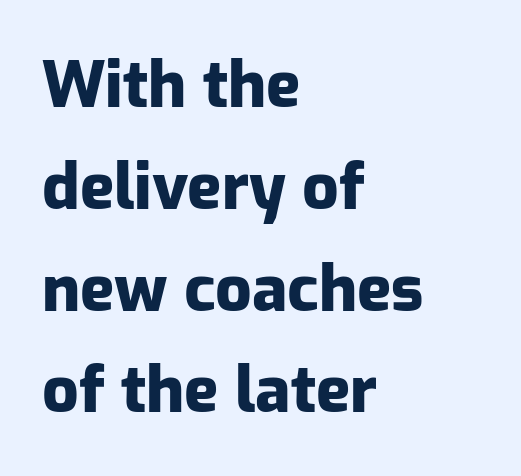
Q: Is the text bold? A: Yes.
Q: Is the text italic (slanted)? A: No, it is upright.
Q: Is the typeface a serif or a sans-serif typeface? A: Sans-serif.
Q: Is the text underlined? A: No.
Q: How is the paragraph aligned? A: Left-aligned.
Q: Is the spacing between letters normal or unusually wide? A: Normal.
Q: Is the spacing between lines tight, normal or loose? A: Normal.
Q: Width (condensed, normal, or wide)? A: Normal.
Q: Stroke contrast? A: Low.
Q: x-height? A: Medium.
Q: Monospaced? A: No.
